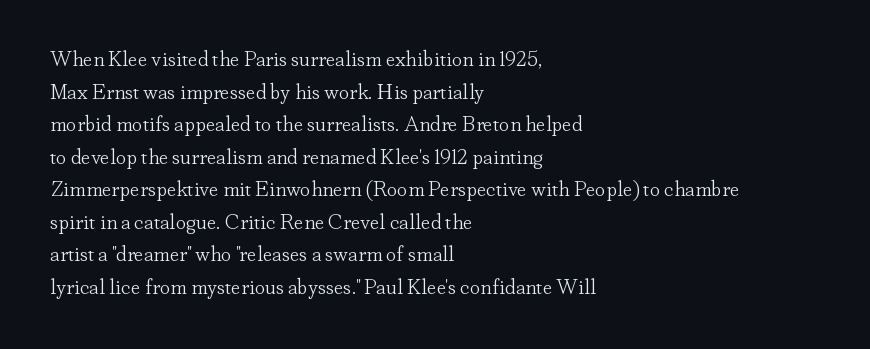
Q: Is the text bold? A: No.
Q: Is the text italic (slanted)? A: No, it is upright.
Q: Is the text underlined? A: No.
Q: How is the paragraph aligned? A: Left-aligned.
Q: Is the spacing between letters normal or unusually wide? A: Normal.
Q: Is the spacing between lines tight, normal or loose? A: Normal.
